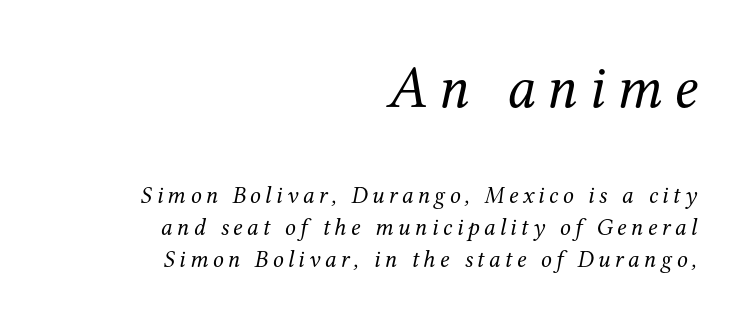
{"serif": "yes", "italic": "yes", "lean": "right", "slant_degrees": 12, "bold": "no", "weight": "regular", "width": "normal", "stroke_contrast": "medium", "x_height": "medium", "monospaced": "no", "underline": "no", "align": "right", "line_spacing": "normal", "line_spacing_ratio": 1.33, "larger_block": "first", "size_ratio": 2.5, "glyph_px": 60}
